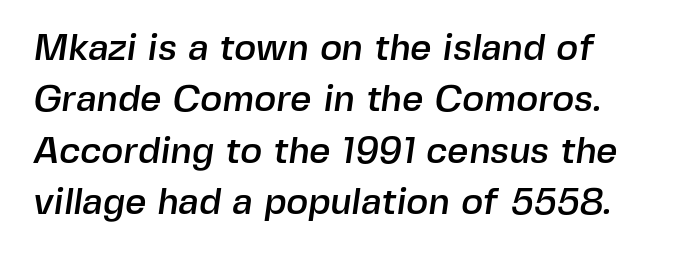
The image shows 37 px sans-serif type; set normal line spacing (1.39x), normal letter spacing, not underlined; a medium x-height.
